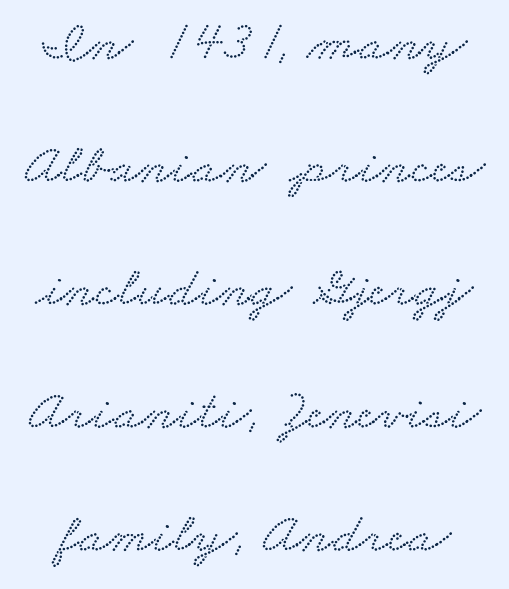
Only glyphs here, with clear space below each row. Compared with typical paragraphs, the rows here are farther apart. The glyphs in this specimen are seriffed. A typesetter would call this zero additional tracking. Each letter keeps its own natural width here, so spacing adapts to shape.
